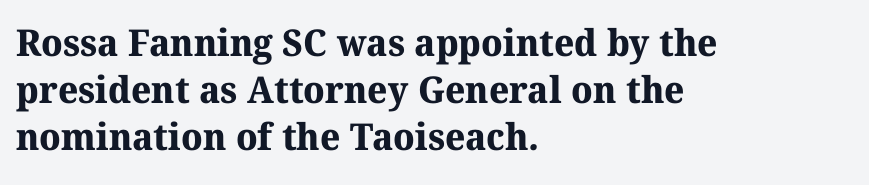
{"serif": "yes", "bold": "yes", "weight": "bold", "width": "normal", "stroke_contrast": "medium", "x_height": "medium", "monospaced": "no", "underline": "no", "align": "left", "line_spacing": "normal", "line_spacing_ratio": 1.27, "letter_spacing": "normal", "letter_spacing_em": 0.0, "glyph_px": 37}
